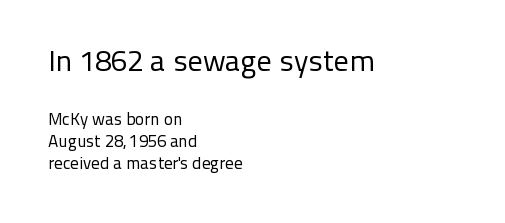
{"serif": "no", "italic": "no", "bold": "no", "weight": "regular", "width": "normal", "stroke_contrast": "low", "x_height": "medium", "monospaced": "no", "underline": "no", "align": "left", "line_spacing": "normal", "line_spacing_ratio": 1.32, "letter_spacing": "normal", "letter_spacing_em": 0.0, "larger_block": "first", "size_ratio": 1.76, "glyph_px": 30}
